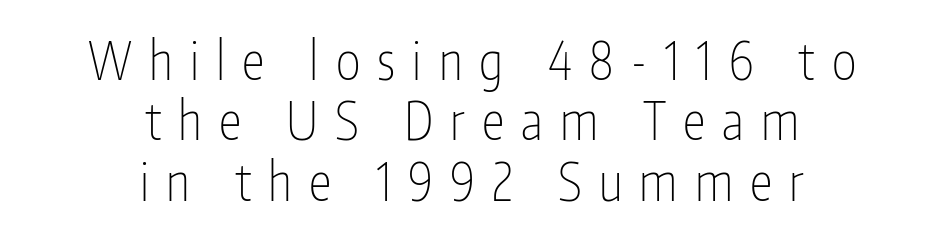
{"serif": "no", "italic": "no", "bold": "no", "weight": "thin", "width": "condensed", "stroke_contrast": "low", "x_height": "medium", "monospaced": "no", "underline": "no", "align": "center", "line_spacing_ratio": 1.16, "letter_spacing": "wide", "letter_spacing_em": 0.33, "glyph_px": 52}
